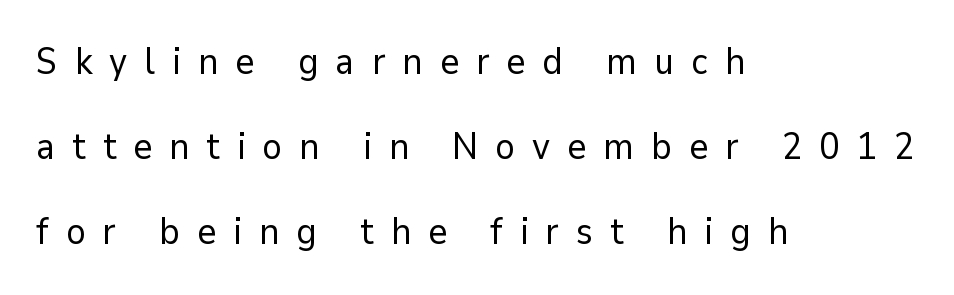
Stroke mass is kept to a normal reading level or below. Widely set lines give the paragraph a tall, airy silhouette. A classic flush-left, rag-right setting is used for this passage. Inter-character spacing is expanded well beyond the font's built-in metrics.
